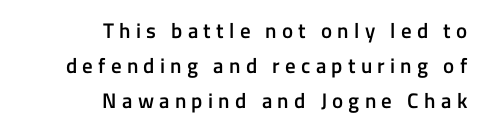
{"italic": "no", "bold": "semi", "underline": "no", "align": "right", "line_spacing": "normal", "line_spacing_ratio": 1.66, "letter_spacing": "wide", "letter_spacing_em": 0.25, "glyph_px": 21}
